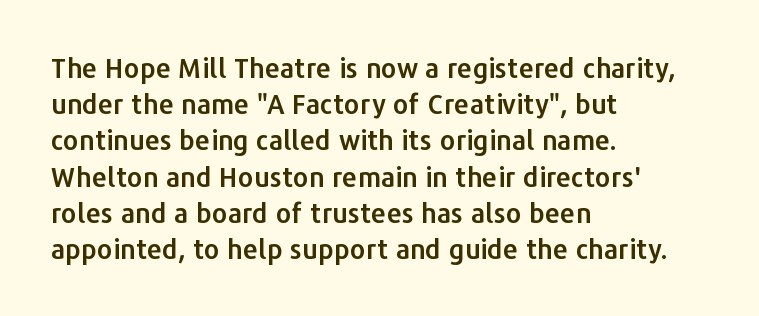
{"italic": "no", "underline": "no", "align": "left", "line_spacing": "normal", "line_spacing_ratio": 1.34, "letter_spacing": "normal", "letter_spacing_em": 0.0, "glyph_px": 27}
